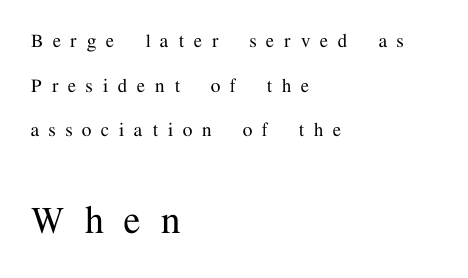
The passage shown has open, widely tracked lettering throughout. Leftover space on each line is placed entirely after the last word. In terms of leading, this rendering errs on the spacious side. Visually, the bottom section dominates because its glyphs are scaled up.
